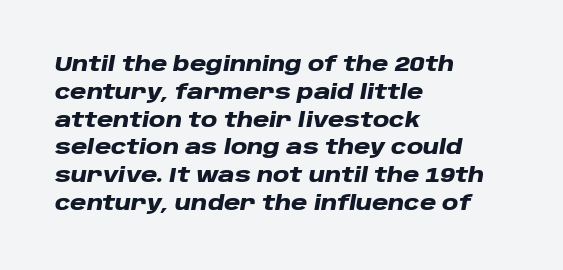
The image shows 20 px bold type, italic (leaning right); set left-aligned, normal line spacing (1.39x), normal letter spacing, not underlined.
